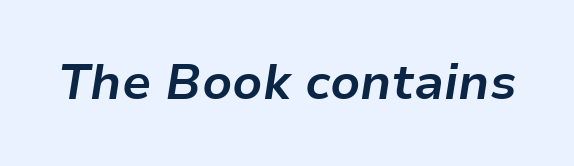
{"italic": "yes", "lean": "right", "slant_degrees": 9, "bold": "yes", "weight": "bold", "width": "normal", "stroke_contrast": "low", "x_height": "medium", "monospaced": "no", "underline": "no", "letter_spacing": "normal", "letter_spacing_em": 0.0, "glyph_px": 49}
